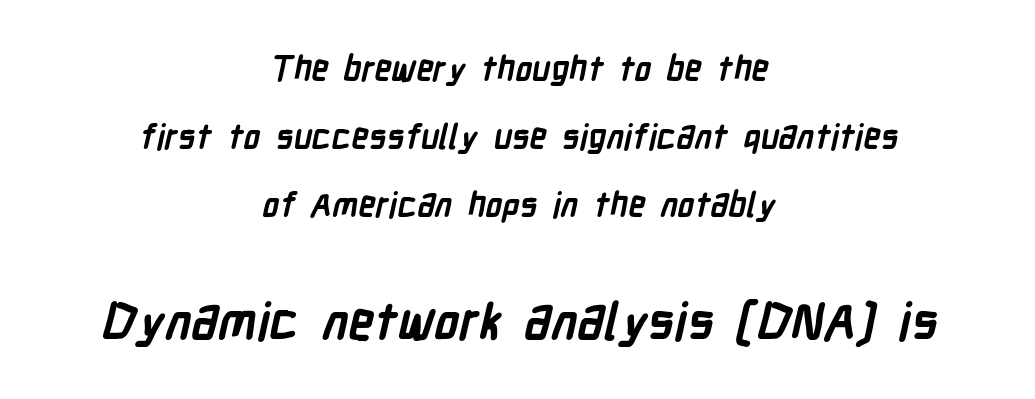
{"serif": "no", "bold": "yes", "weight": "semibold", "width": "condensed", "stroke_contrast": "low", "x_height": "medium", "monospaced": "no", "underline": "no", "align": "center", "line_spacing": "loose", "line_spacing_ratio": 2.0, "letter_spacing": "normal", "letter_spacing_em": 0.0, "larger_block": "second", "size_ratio": 1.5, "glyph_px": 51}
